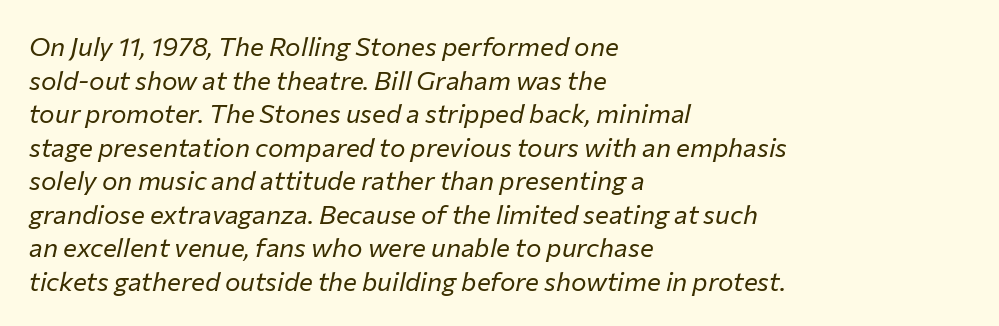
The image shows 26 px text type, italic (leaning right); set left-aligned, normal line spacing (1.29x), normal letter spacing, not underlined.
